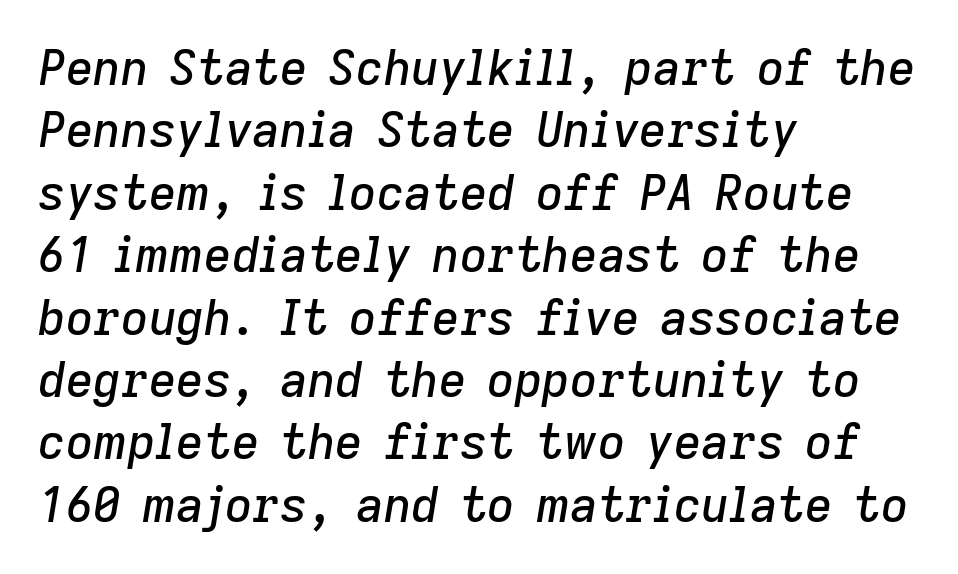
The horizontal fit of the characters is conventional and even. The rendering applies a slant to the glyphs. Each line starts at the same left margin while the right side varies. Letters rest on an invisible, unmarked baseline.
